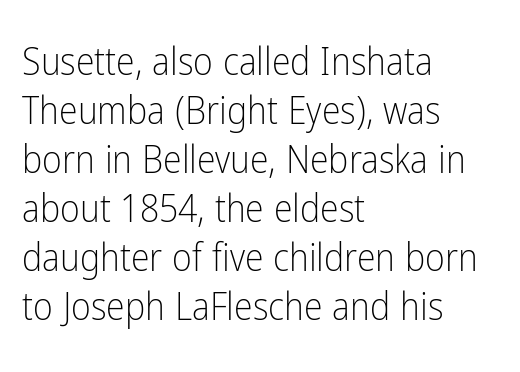
Note the varied advance widths — an 'i' is clearly narrower than an 'm'. No italicization has been applied; the sample stays upright. Is there much room between lines? A standard amount, neither cramped nor airy. The weight tops out at a normal text grade. Bare-footed words on every line. Unlike a traditional serif, this face leaves its strokes unadorned.
